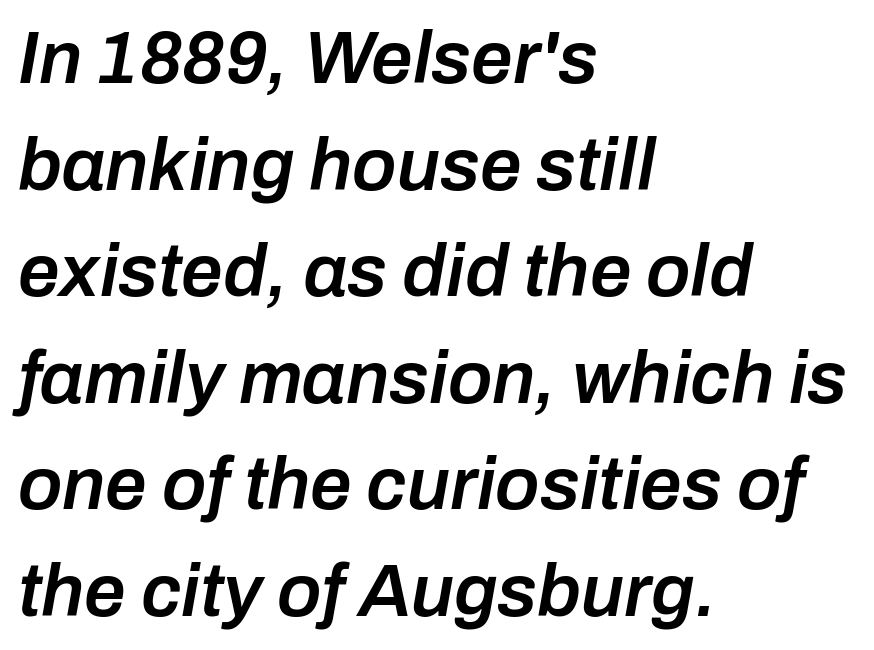
{"italic": "yes", "lean": "right", "slant_degrees": 10, "bold": "semi", "weight": "semibold", "width": "normal", "stroke_contrast": "low", "x_height": "medium", "monospaced": "no", "underline": "no", "align": "left", "line_spacing": "normal", "line_spacing_ratio": 1.44, "letter_spacing": "normal", "letter_spacing_em": 0.0, "glyph_px": 74}
